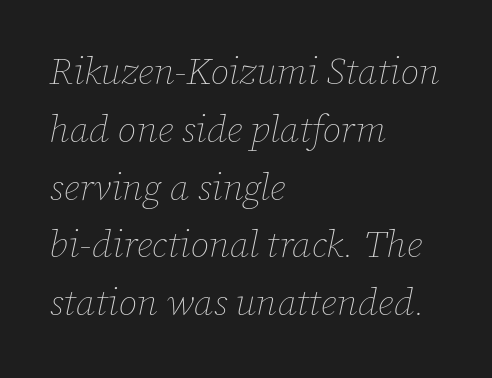
Q: Is the text bold? A: No.
Q: Is the text italic (slanted)? A: Yes, it leans right by about 12 degrees.
Q: Is the text underlined? A: No.
Q: How is the paragraph aligned? A: Left-aligned.
Q: Is the spacing between letters normal or unusually wide? A: Normal.
Q: Is the spacing between lines tight, normal or loose? A: Normal.
Q: Width (condensed, normal, or wide)? A: Normal.
Q: Stroke contrast? A: Low.
Q: x-height? A: Medium.
Q: Monospaced? A: No.
